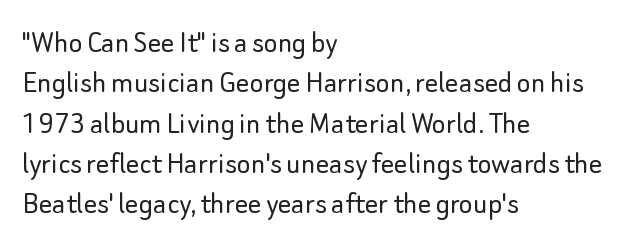
{"serif": "no", "italic": "no", "bold": "no", "weight": "light", "width": "normal", "stroke_contrast": "low", "x_height": "small", "monospaced": "no", "underline": "no", "align": "left", "line_spacing_ratio": 1.22, "letter_spacing": "normal", "letter_spacing_em": 0.0, "glyph_px": 33}
